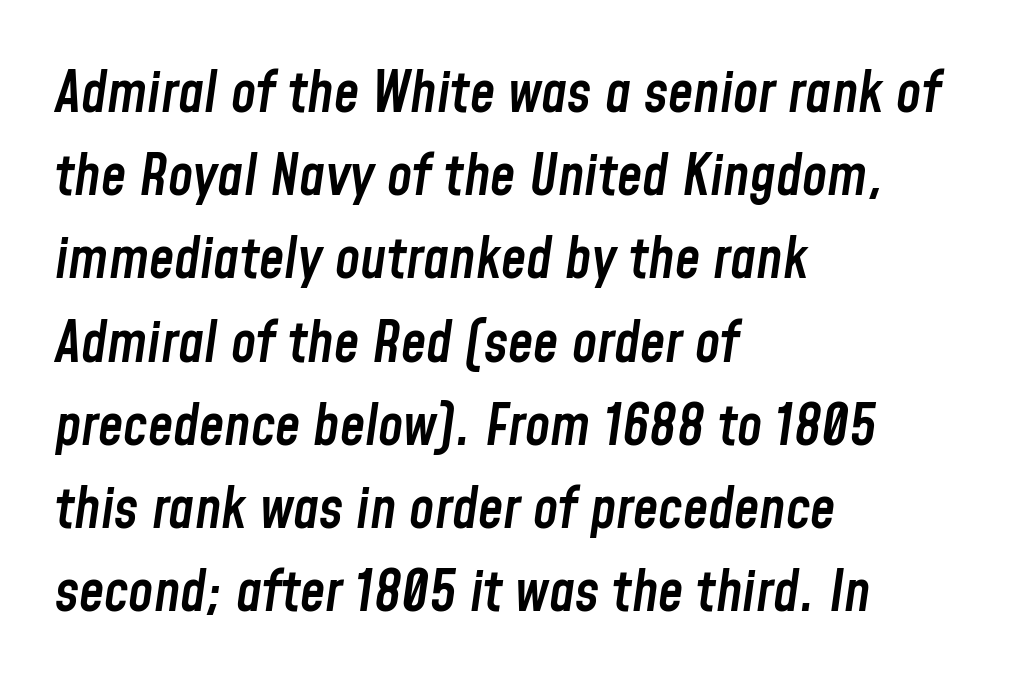
The image shows 57 px semibold, condensed type, italic (leaning right); set left-aligned, normal line spacing (1.46x), normal letter spacing, not underlined; low stroke contrast and a medium x-height.
